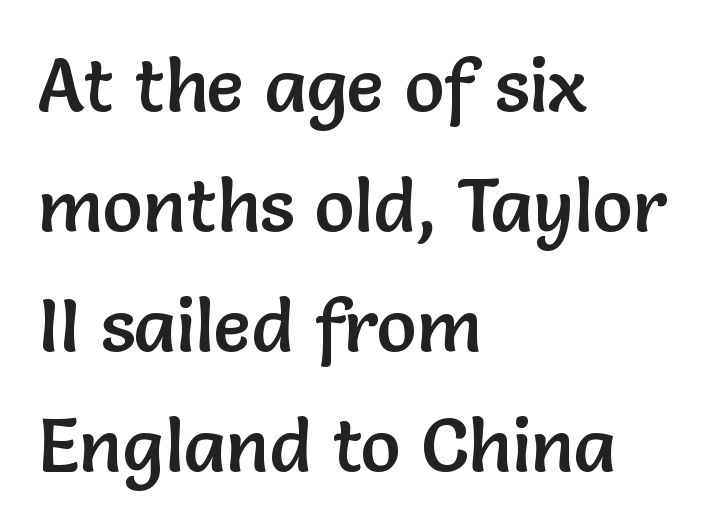
These lines are set flush left with a ragged right edge. Characters remain perfectly vertical along every line. Is there much room between lines? A standard amount, neither cramped nor airy. Quick note: underline off.
